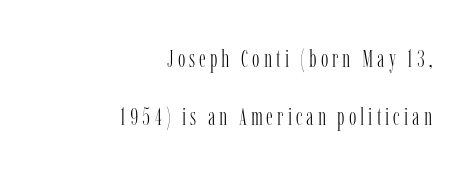
Q: Is the text bold? A: No.
Q: Is the text italic (slanted)? A: No, it is upright.
Q: Is the text underlined? A: No.
Q: How is the paragraph aligned? A: Right-aligned.
Q: Is the spacing between lines tight, normal or loose? A: Loose.
